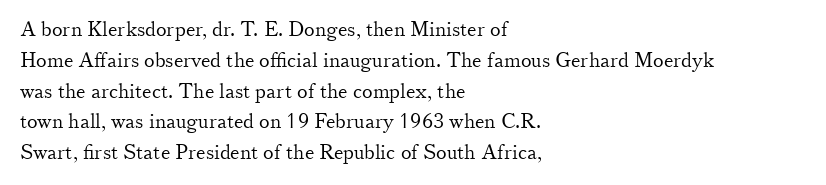
Unmarked baselines from the first word to the last. Between one letter and the next there's only the usual sliver of space. Left-aligned paragraph, ragged on the right. Compared with typical paragraphs, the rows here are spaced about the same. It's the straight-up-and-down kind of type.
